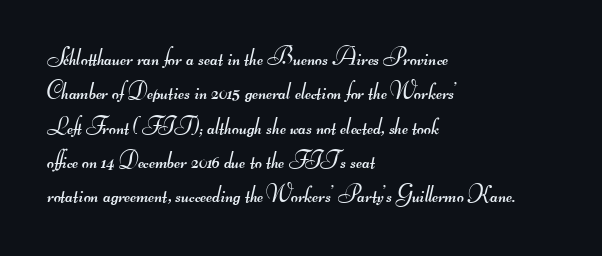
Underline: absent. These lines keep a tight, regular rhythm from letter to letter. Baseline-to-baseline distance is the conventional proportion of letter height. Which margin do the lines hug? The left one — the right edge is uneven. Bold? No — there's no thickening of the strokes.
